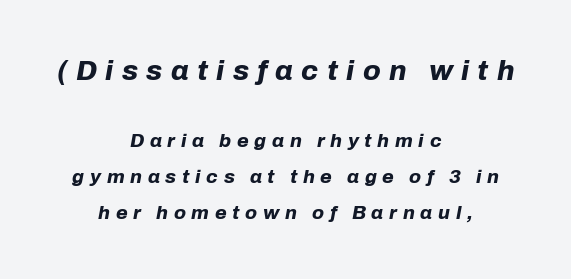
The image shows 28 px bold type, italic (leaning right); set centered, line spacing 1.89x, unusually wide letter spacing (+0.3 em), not underlined; the first (top) block is 1.47x larger; low stroke contrast and a medium x-height.
